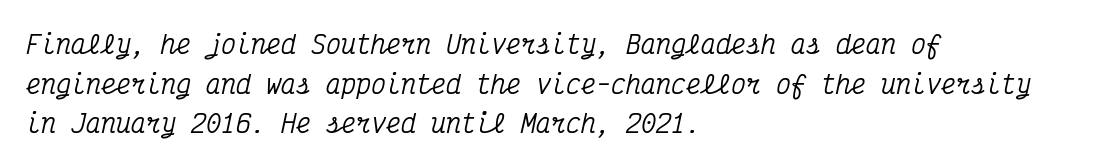
{"italic": "yes", "lean": "right", "slant_degrees": 12, "underline": "no", "align": "left", "line_spacing": "normal", "line_spacing_ratio": 1.59, "letter_spacing": "normal", "letter_spacing_em": 0.0, "glyph_px": 25}
